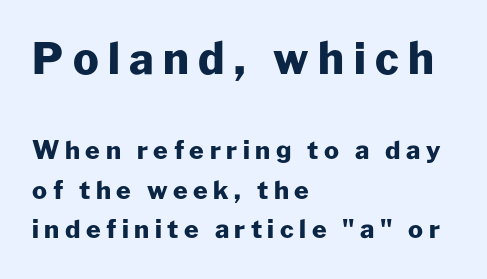
Lines of text with bare space underneath. Students, note that the glyphs here are deliberately spaced far apart. If you drew a line through each stem, it would be perfectly vertical. The typeface chosen for these lines omits serifs. Top chunk: large. Bottom chunk: small.
